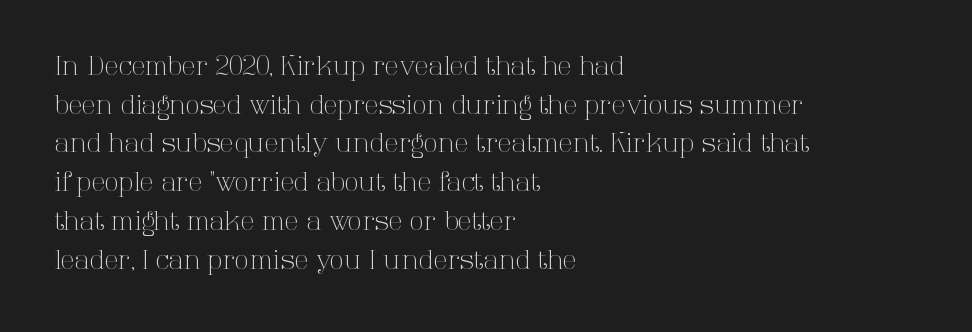
Posture: vertical. The weight tops out at a normal text grade. Words appear dense and cohesive because spacing is normal. If you drew a ruler down the left edge, every line would touch it. Line spacing here is normal. Underline: absent.
